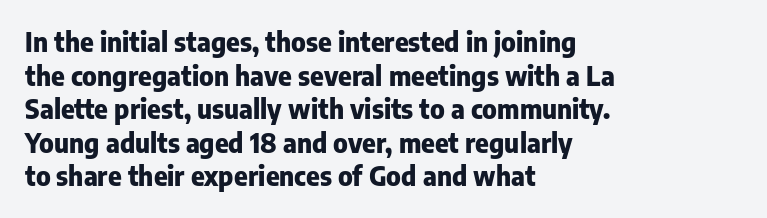
The image shows 26 px bold type, upright; set left-aligned, normal line spacing (1.29x), normal letter spacing, not underlined.
